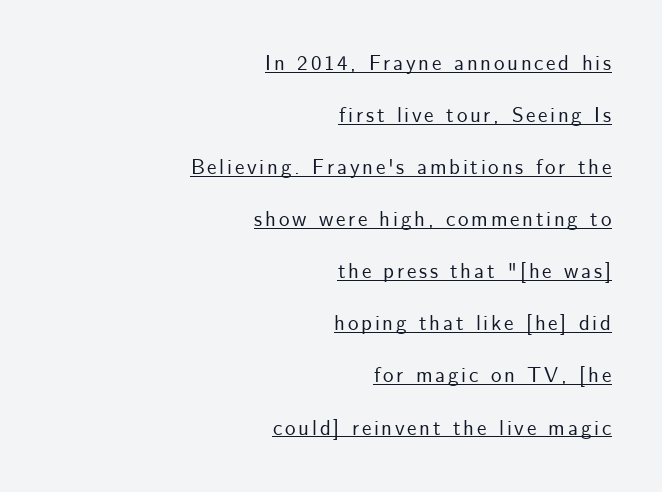
The image shows 21 px text type, upright; set right-aligned, loose line spacing (2.48x), underlined.
